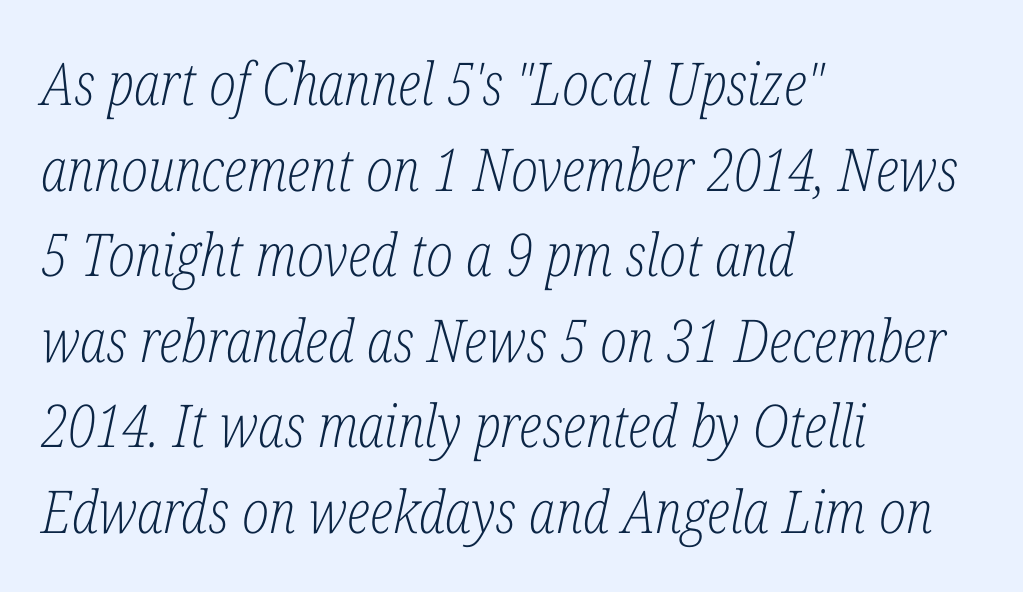
The image shows 59 px light, condensed serif type, italic (leaning right); set left-aligned, normal line spacing (1.45x), normal letter spacing, not underlined; low stroke contrast and a medium x-height.
